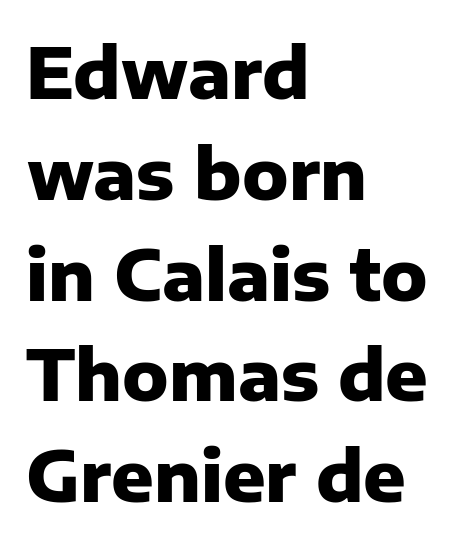
Posture: upright roman. Just letters on the line, the space beneath them empty. This is sans-serif lettering, the kind often seen on screens and signage. Varying glyph widths throughout — classic text-font behaviour. These lines sit exactly where default settings would place them.
